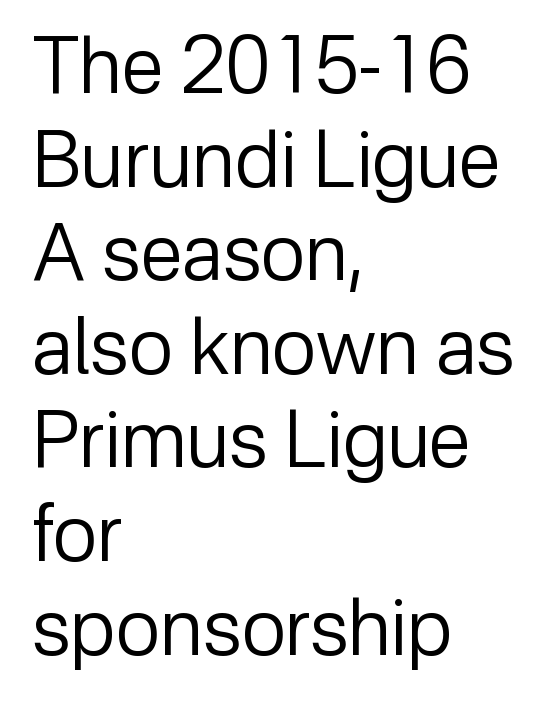
Q: Is the text bold? A: No.
Q: Is the text italic (slanted)? A: No, it is upright.
Q: Is the typeface a serif or a sans-serif typeface? A: Sans-serif.
Q: Is the text underlined? A: No.
Q: How is the paragraph aligned? A: Left-aligned.
Q: Is the spacing between letters normal or unusually wide? A: Normal.
Q: Width (condensed, normal, or wide)? A: Normal.
Q: Stroke contrast? A: Low.
Q: x-height? A: Medium.
Q: Monospaced? A: No.
